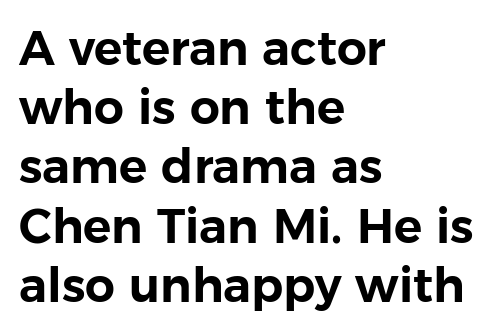
{"serif": "no", "italic": "no", "width": "normal", "stroke_contrast": "low", "x_height": "medium", "monospaced": "no", "underline": "no", "align": "left", "line_spacing": "normal", "line_spacing_ratio": 1.26, "letter_spacing": "normal", "letter_spacing_em": 0.0, "glyph_px": 47}
